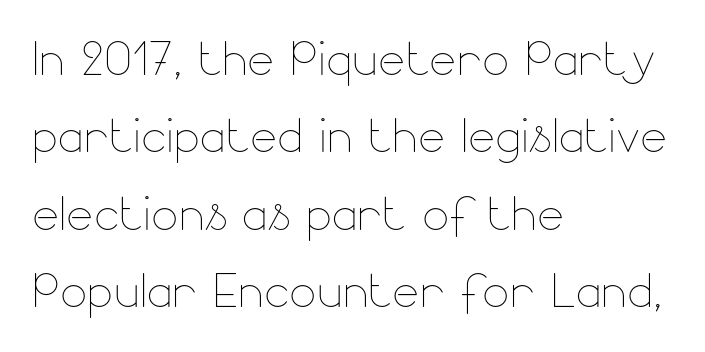
The image shows 64 px thin type, upright; set left-aligned, line spacing 1.21x, normal letter spacing, not underlined; low stroke contrast and a small x-height.
